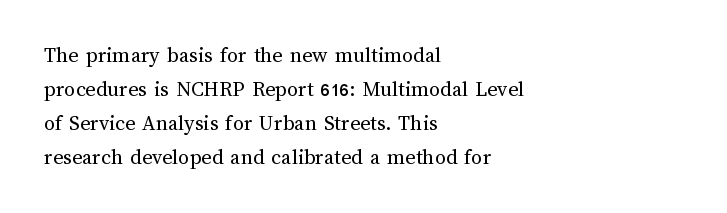
{"italic": "no", "bold": "no", "underline": "no", "align": "left", "line_spacing": "normal", "line_spacing_ratio": 1.54, "letter_spacing": "normal", "letter_spacing_em": 0.0, "glyph_px": 22}
